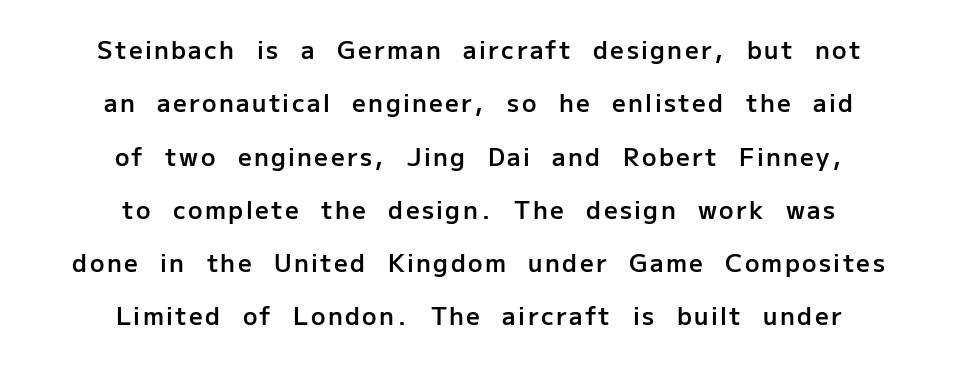
{"italic": "no", "bold": "semi", "underline": "no", "align": "center", "line_spacing": "loose", "line_spacing_ratio": 2.22, "glyph_px": 24}
